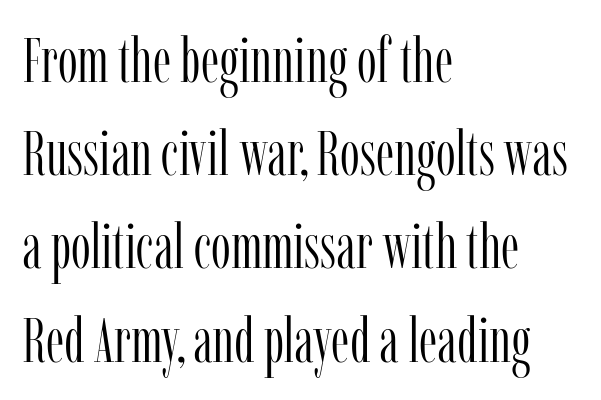
{"serif": "yes", "italic": "no", "bold": "no", "weight": "light", "width": "condensed", "stroke_contrast": "low", "x_height": "medium", "monospaced": "no", "underline": "no", "align": "left", "line_spacing": "normal", "line_spacing_ratio": 1.48, "letter_spacing": "normal", "letter_spacing_em": 0.0, "glyph_px": 63}
